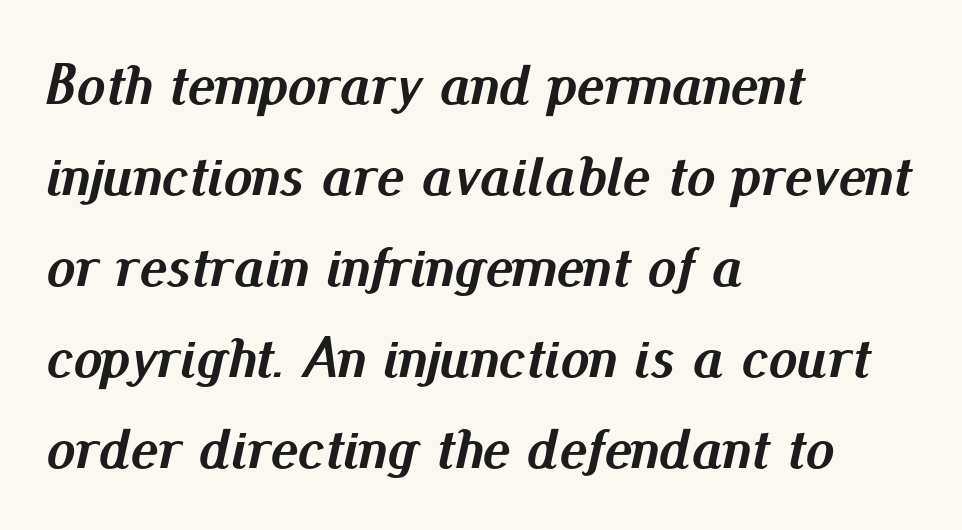
Look at the tracking — it's just the regular setting, nothing added. Teacher's note: observe the even left margin — that is flush-left alignment. Posture: slanted. Plenty of ink on the page — the face is bold. Proportional: the letters do not fall into vertical columns.
